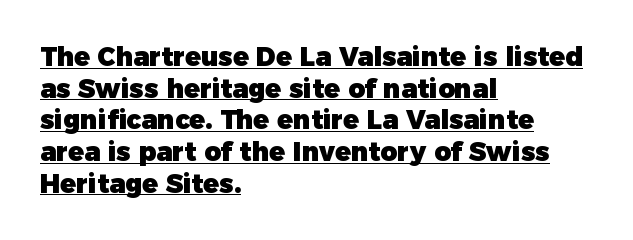
{"italic": "no", "bold": "yes", "underline": "yes", "align": "left", "line_spacing_ratio": 1.22, "letter_spacing": "normal", "letter_spacing_em": 0.0, "glyph_px": 26}
